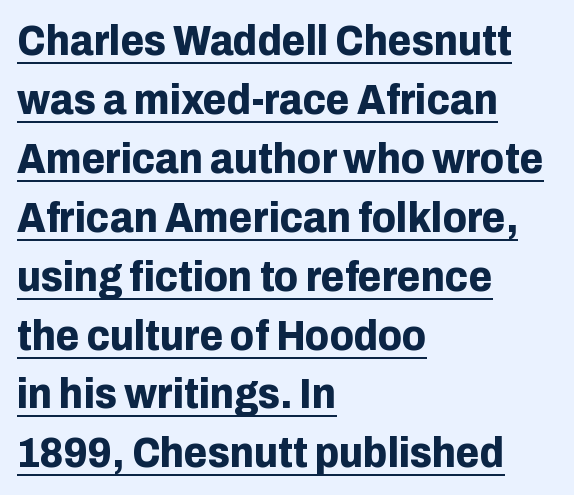
Q: Is the text bold? A: Yes.
Q: Is the text italic (slanted)? A: No, it is upright.
Q: Is the typeface a serif or a sans-serif typeface? A: Sans-serif.
Q: Is the text underlined? A: Yes.
Q: How is the paragraph aligned? A: Left-aligned.
Q: Is the spacing between letters normal or unusually wide? A: Normal.
Q: Is the spacing between lines tight, normal or loose? A: Normal.
Q: Width (condensed, normal, or wide)? A: Normal.
Q: Stroke contrast? A: Low.
Q: x-height? A: Medium.
Q: Monospaced? A: No.
